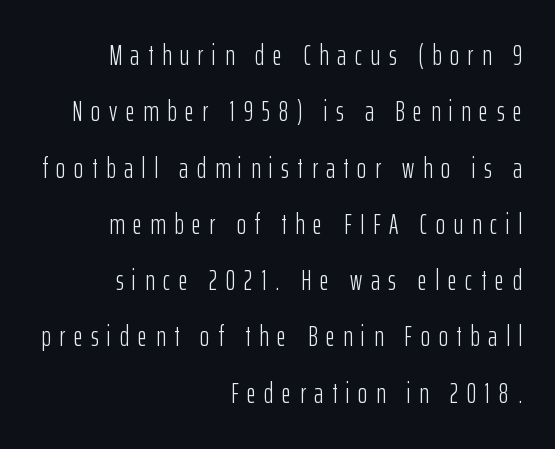
The image shows 28 px light, condensed sans-serif type, upright; set right-aligned, loose line spacing (2.01x), unusually wide letter spacing (+0.31 em), not underlined; low stroke contrast and a medium x-height.
